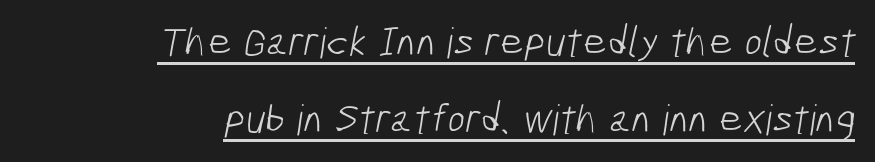
The image shows 42 px light, condensed sans-serif type; set right-aligned, line spacing 1.83x, normal letter spacing, underlined; low stroke contrast and a medium x-height.
